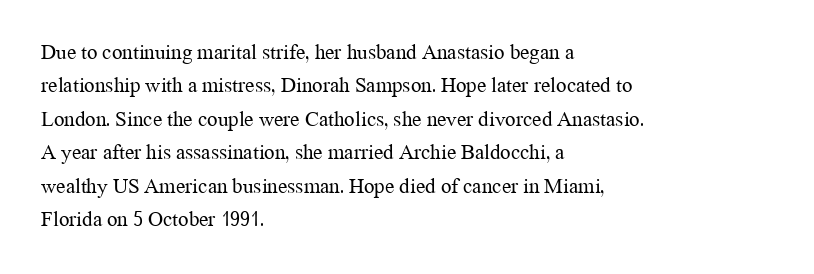
{"italic": "no", "bold": "no", "underline": "no", "align": "left", "line_spacing": "normal", "line_spacing_ratio": 1.59, "letter_spacing": "normal", "letter_spacing_em": 0.0, "glyph_px": 21}
